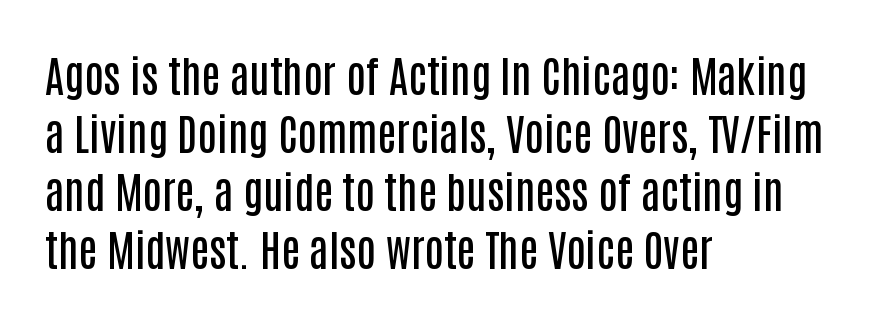
{"serif": "no", "italic": "no", "bold": "semi", "weight": "semibold", "width": "condensed", "stroke_contrast": "low", "x_height": "large", "monospaced": "no", "underline": "no", "align": "left", "line_spacing": "normal", "line_spacing_ratio": 1.35, "letter_spacing": "normal", "letter_spacing_em": 0.0, "glyph_px": 43}
